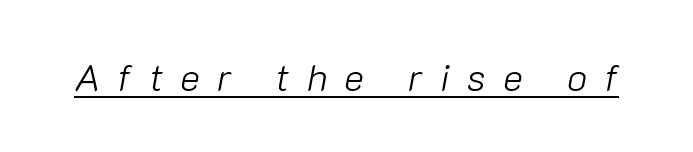
The image shows 38 px light type, italic (leaning right); set unusually wide letter spacing (+0.45 em), underlined; low stroke contrast and a medium x-height.
